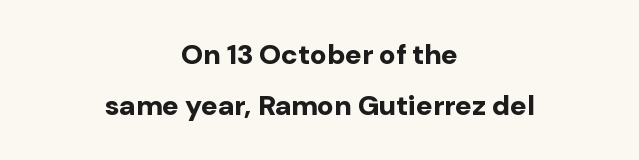
This rendering leaves character spacing at its baseline value. I'd call this a sans setting — the letters go barefoot. The string is rendered with underlining switched off. It's the straight-up-and-down kind of type.
